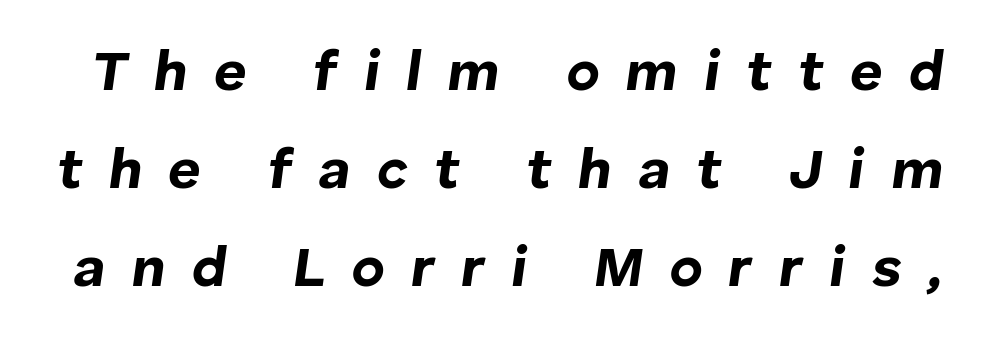
The image shows 56 px bold type, italic (leaning right); set line spacing 1.75x, unusually wide letter spacing (+0.47 em), not underlined; low stroke contrast and a medium x-height.
